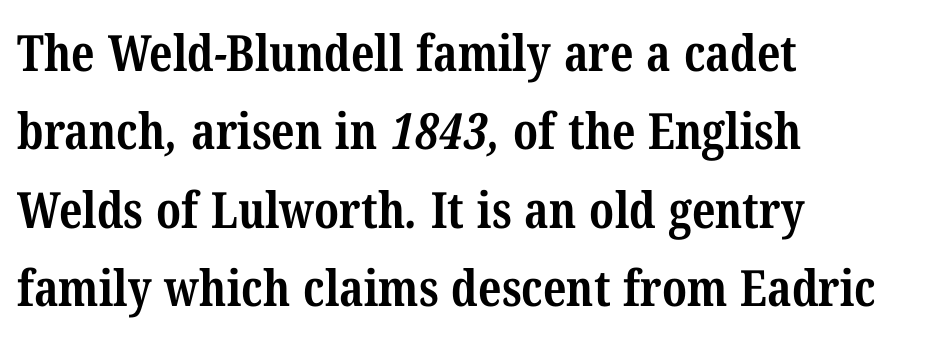
The image shows 50 px bold, condensed serif type; set left-aligned, normal line spacing (1.57x), normal letter spacing, not underlined; medium stroke contrast and a medium x-height.
